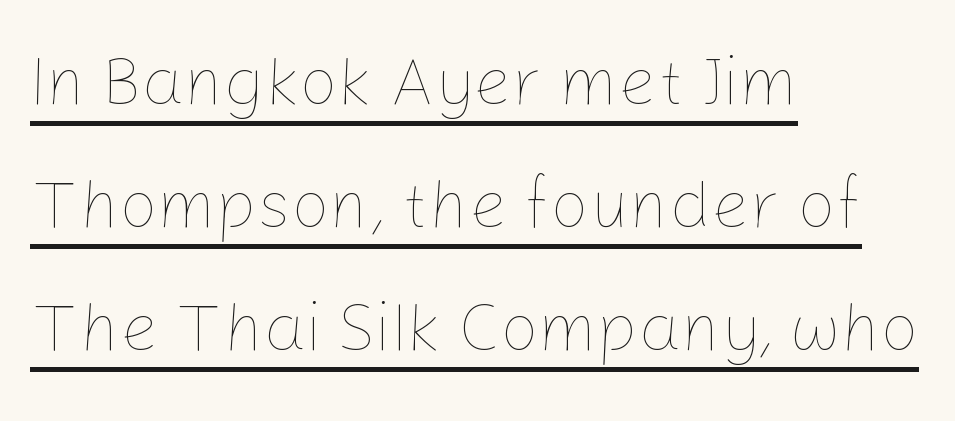
{"italic": "no", "bold": "no", "weight": "thin", "width": "normal", "stroke_contrast": "low", "x_height": "medium", "monospaced": "no", "underline": "yes", "align": "left", "line_spacing_ratio": 1.81, "letter_spacing": "normal", "letter_spacing_em": 0.0, "glyph_px": 68}
